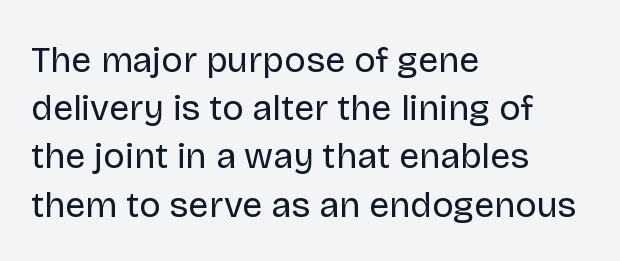
{"serif": "no", "italic": "no", "bold": "no", "weight": "regular", "width": "normal", "stroke_contrast": "low", "x_height": "large", "monospaced": "no", "underline": "no", "align": "left", "line_spacing": "normal", "line_spacing_ratio": 1.34, "letter_spacing": "normal", "letter_spacing_em": 0.0, "glyph_px": 36}
